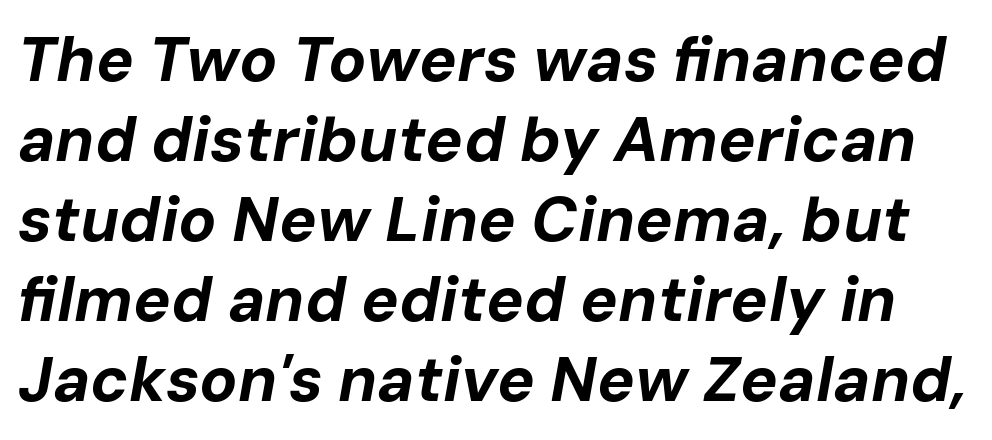
The horizontal fit of the characters is conventional and even. Weight: bold. Rendered with sloped, italic letterforms. Students, observe: this is what conventionally led text looks like. Has an underline been added? It has not.
